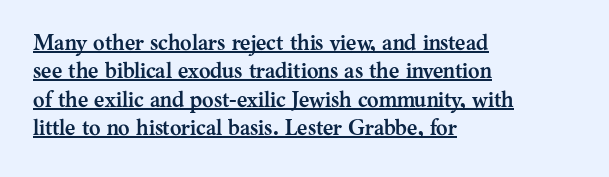
A rule runs beneath these lines of type. The paragraph has a hard left edge and a soft right edge. Inter-character spacing is left at the font's built-in metrics. Regular leading. The letters stand straight up with perfectly vertical stems.
